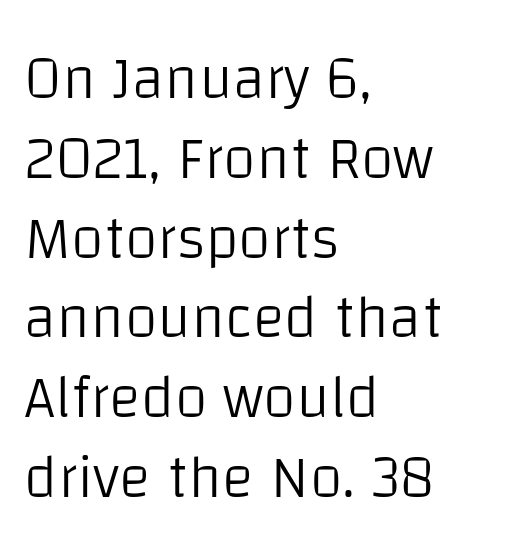
{"serif": "no", "italic": "no", "bold": "no", "weight": "light", "width": "normal", "stroke_contrast": "low", "x_height": "large", "monospaced": "no", "underline": "no", "align": "left", "line_spacing": "normal", "line_spacing_ratio": 1.33, "letter_spacing": "normal", "letter_spacing_em": 0.0, "glyph_px": 60}
